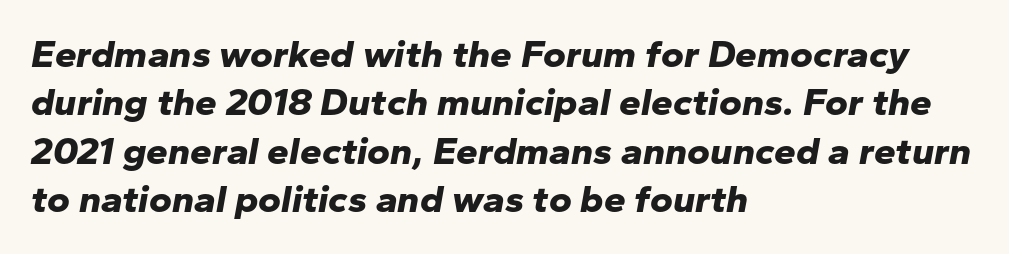
{"italic": "yes", "lean": "right", "slant_degrees": 10, "bold": "yes", "weight": "bold", "width": "normal", "stroke_contrast": "low", "x_height": "medium", "monospaced": "no", "underline": "no", "align": "left", "line_spacing_ratio": 1.24, "letter_spacing": "normal", "letter_spacing_em": 0.0, "glyph_px": 39}
